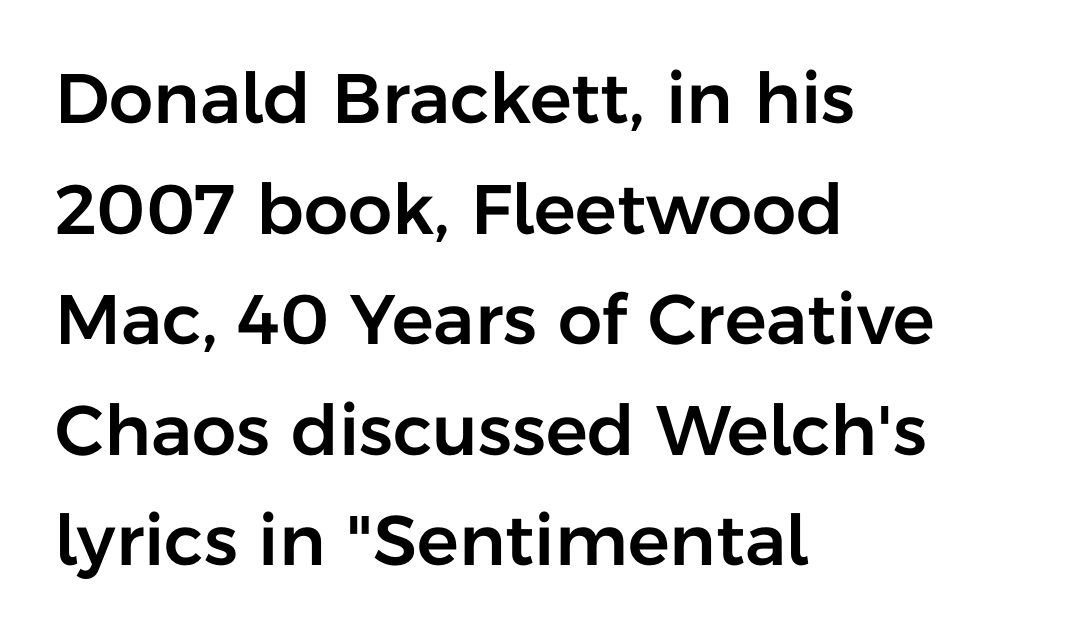
Q: Is the text italic (slanted)? A: No, it is upright.
Q: Is the typeface a serif or a sans-serif typeface? A: Sans-serif.
Q: Is the text underlined? A: No.
Q: How is the paragraph aligned? A: Left-aligned.
Q: Is the spacing between letters normal or unusually wide? A: Normal.
Q: Is the spacing between lines tight, normal or loose? A: Normal.
Q: Width (condensed, normal, or wide)? A: Normal.
Q: Stroke contrast? A: Low.
Q: x-height? A: Medium.
Q: Monospaced? A: No.
